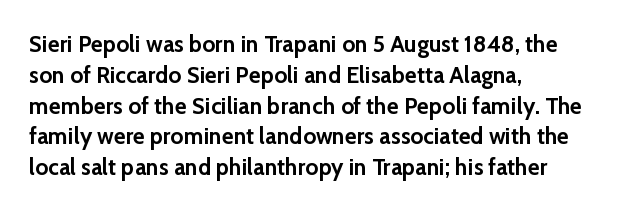
It's the straight-up-and-down kind of type. Descender tails drop into unmarked territory. Weight check: bold — yes, fully. Line beginnings align vertically; line endings do not.
